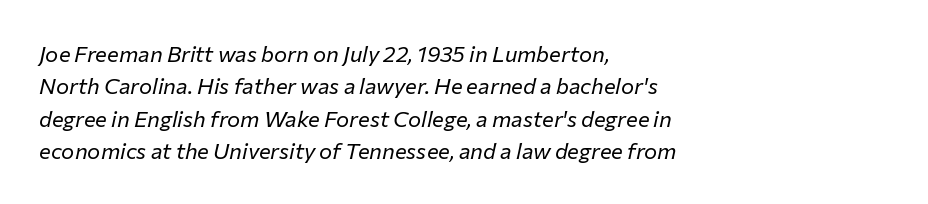
The image shows 22 px text type, italic (leaning right); set left-aligned, normal line spacing (1.47x), normal letter spacing, not underlined.
